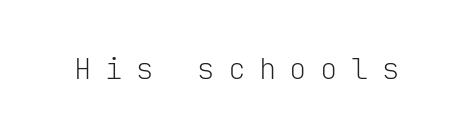
Q: Is the text bold? A: No.
Q: Is the text italic (slanted)? A: No, it is upright.
Q: Is the typeface a serif or a sans-serif typeface? A: Sans-serif.
Q: Is the text underlined? A: No.
Q: Is the spacing between letters normal or unusually wide? A: Unusually wide.
Q: Width (condensed, normal, or wide)? A: Normal.
Q: Stroke contrast? A: Low.
Q: x-height? A: Medium.
Q: Monospaced? A: Yes.
